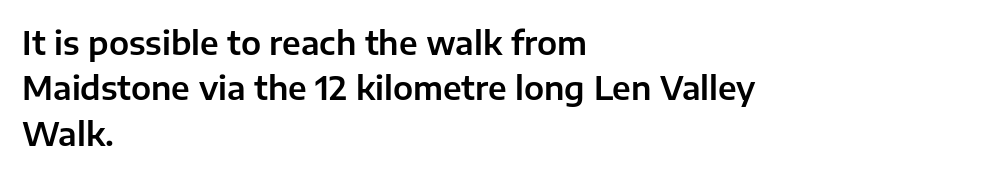
Q: Is the text italic (slanted)? A: No, it is upright.
Q: Is the typeface a serif or a sans-serif typeface? A: Sans-serif.
Q: Is the text underlined? A: No.
Q: How is the paragraph aligned? A: Left-aligned.
Q: Is the spacing between letters normal or unusually wide? A: Normal.
Q: Is the spacing between lines tight, normal or loose? A: Normal.
Q: Width (condensed, normal, or wide)? A: Normal.
Q: Stroke contrast? A: Low.
Q: x-height? A: Medium.
Q: Monospaced? A: No.
